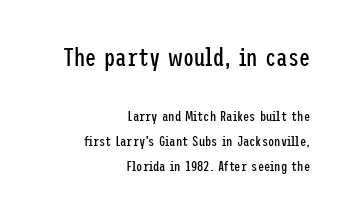
Q: Is the text bold? A: No.
Q: Is the text italic (slanted)? A: No, it is upright.
Q: Is the text underlined? A: No.
Q: How is the paragraph aligned? A: Right-aligned.
Q: Is the spacing between letters normal or unusually wide? A: Normal.
Q: Which block of text is set in a larger size, the first (top) or the second (bottom)? A: The first (top) one.
